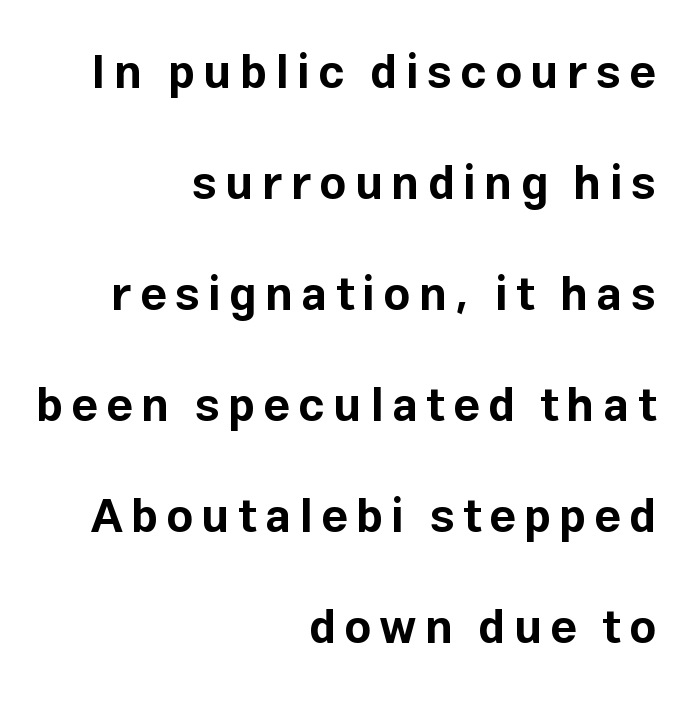
Q: Is the text bold? A: Yes.
Q: Is the text italic (slanted)? A: No, it is upright.
Q: Is the typeface a serif or a sans-serif typeface? A: Sans-serif.
Q: Is the text underlined? A: No.
Q: How is the paragraph aligned? A: Right-aligned.
Q: Is the spacing between lines tight, normal or loose? A: Loose.
Q: Width (condensed, normal, or wide)? A: Normal.
Q: Stroke contrast? A: Low.
Q: x-height? A: Medium.
Q: Monospaced? A: No.
